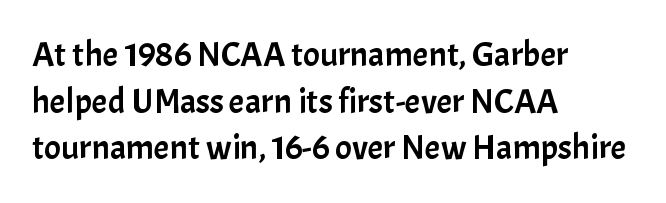
The image shows 35 px sans-serif type, upright; set left-aligned, normal line spacing (1.33x), normal letter spacing, not underlined; low stroke contrast and a medium x-height.
